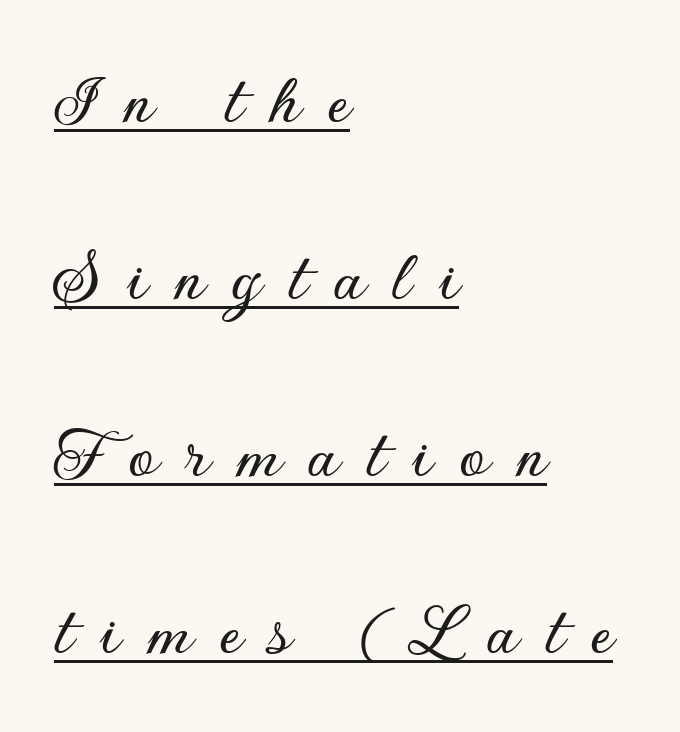
Q: Is the text italic (slanted)? A: Yes.
Q: Is the typeface a serif or a sans-serif typeface? A: Sans-serif.
Q: Is the text underlined? A: Yes.
Q: How is the paragraph aligned? A: Left-aligned.
Q: Is the spacing between letters normal or unusually wide? A: Unusually wide.
Q: Is the spacing between lines tight, normal or loose? A: Loose.
Q: Width (condensed, normal, or wide)? A: Normal.
Q: Stroke contrast? A: Low.
Q: x-height? A: Small.
Q: Monospaced? A: No.
